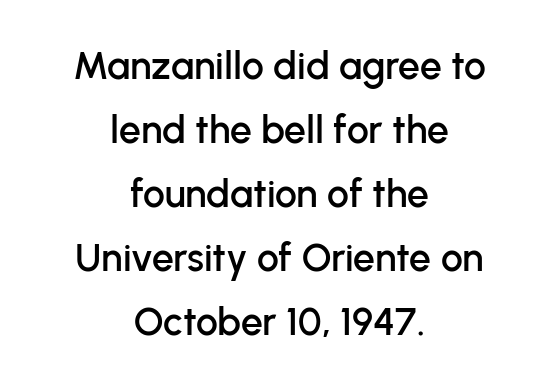
{"serif": "no", "italic": "no", "width": "normal", "stroke_contrast": "low", "x_height": "medium", "monospaced": "no", "underline": "no", "align": "center", "line_spacing": "normal", "line_spacing_ratio": 1.64, "letter_spacing": "normal", "letter_spacing_em": 0.0, "glyph_px": 39}
